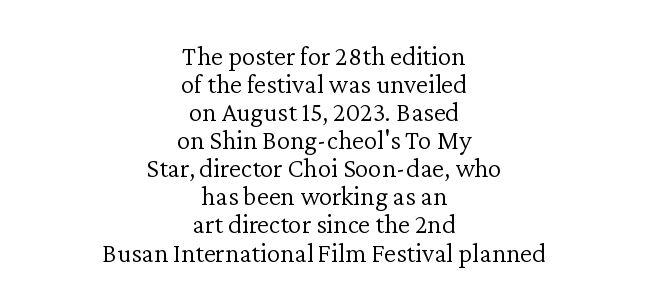
Q: Is the text bold? A: No.
Q: Is the text italic (slanted)? A: No, it is upright.
Q: Is the text underlined? A: No.
Q: How is the paragraph aligned? A: Centered.
Q: Is the spacing between letters normal or unusually wide? A: Normal.
Q: Is the spacing between lines tight, normal or loose? A: Tight.
